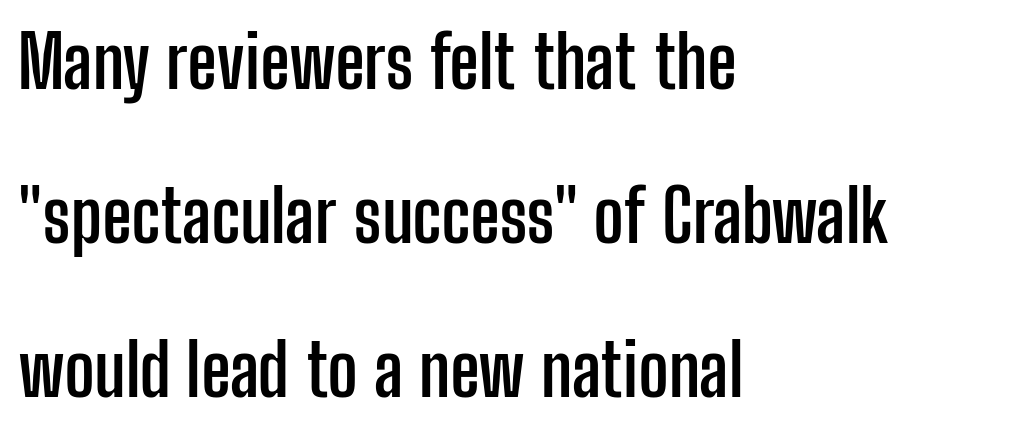
{"serif": "no", "italic": "no", "bold": "yes", "weight": "semibold", "width": "condensed", "stroke_contrast": "low", "x_height": "medium", "monospaced": "no", "underline": "no", "align": "left", "line_spacing": "loose", "line_spacing_ratio": 2.14, "letter_spacing": "normal", "letter_spacing_em": 0.0, "glyph_px": 72}
